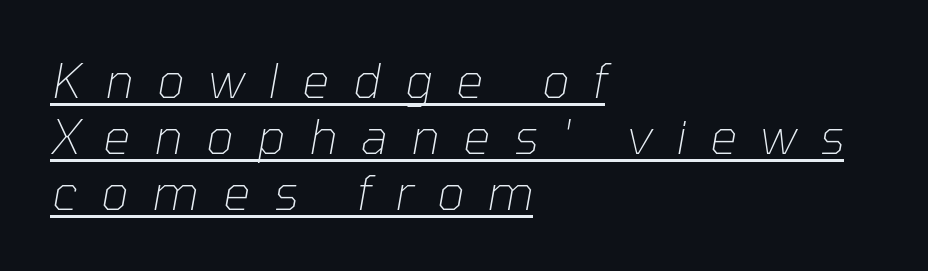
Does the copy run flush right? No — it runs flush left. Here the designer chose a conventional face with non-uniform glyph widths. There is plenty of visible air inserted between adjacent glyphs. This reads as an unemphasized weight, regular at the heaviest. This is underlined copy, the kind a proofreader might mark for attention.
